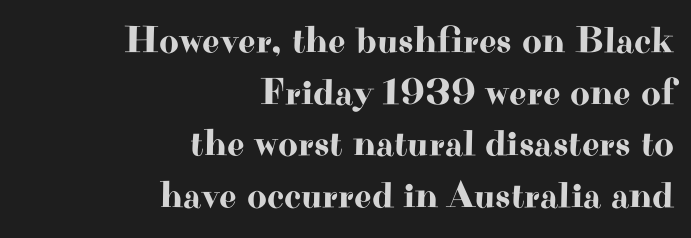
Note: serifs present on the glyphs. The letters advance in unequal steps, a hallmark of proportional type. The space beneath each line is pristine and unruled. The leading is moderate, giving the passage an even texture. What stands out about the letter spacing? Nothing — it is the standard amount. The paragraph shown leans on its right margin.
